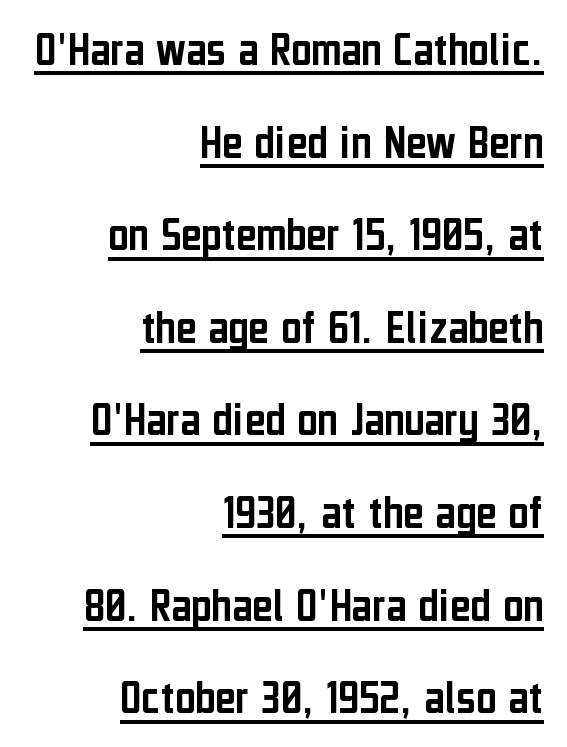
Q: Is the text italic (slanted)? A: No, it is upright.
Q: Is the typeface a serif or a sans-serif typeface? A: Sans-serif.
Q: Is the text underlined? A: Yes.
Q: How is the paragraph aligned? A: Right-aligned.
Q: Is the spacing between letters normal or unusually wide? A: Normal.
Q: Width (condensed, normal, or wide)? A: Condensed.
Q: Stroke contrast? A: Low.
Q: x-height? A: Medium.
Q: Monospaced? A: No.
